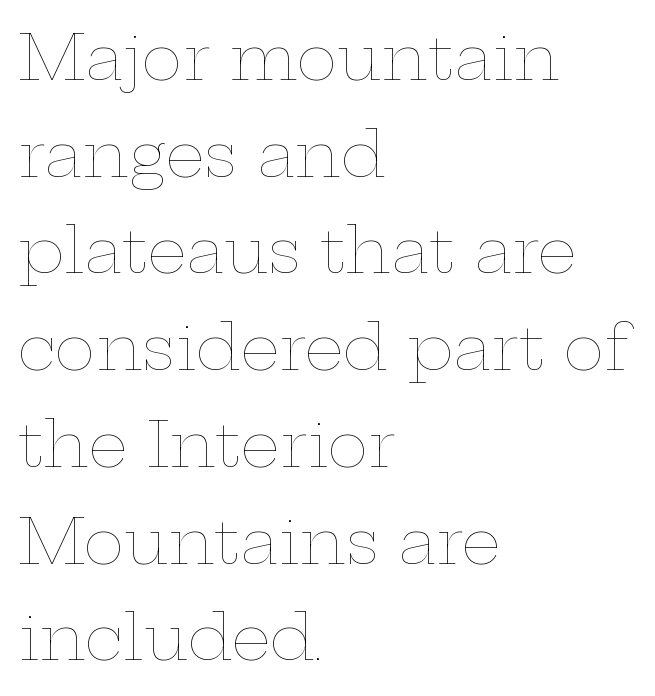
Stem width sits at or under what a default text font uses. You could not count columns in this text — the font is proportionally spaced. Honestly, there is no underline to notice here at all. These lines were composed using upright roman letters. Leading matches the norm, producing a regular column.
